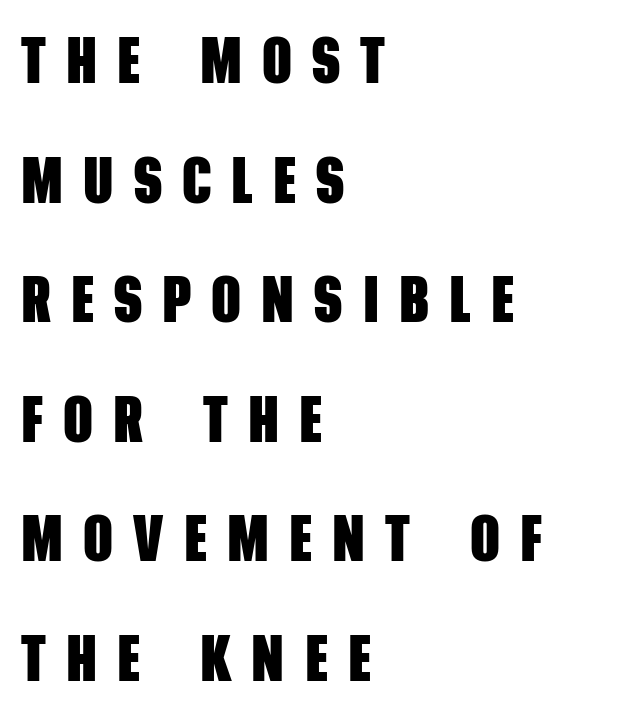
{"serif": "no", "bold": "yes", "weight": "heavy", "width": "condensed", "stroke_contrast": "low", "x_height": "large", "monospaced": "no", "underline": "no", "align": "left", "line_spacing_ratio": 1.84, "letter_spacing": "wide", "letter_spacing_em": 0.31, "glyph_px": 65}
